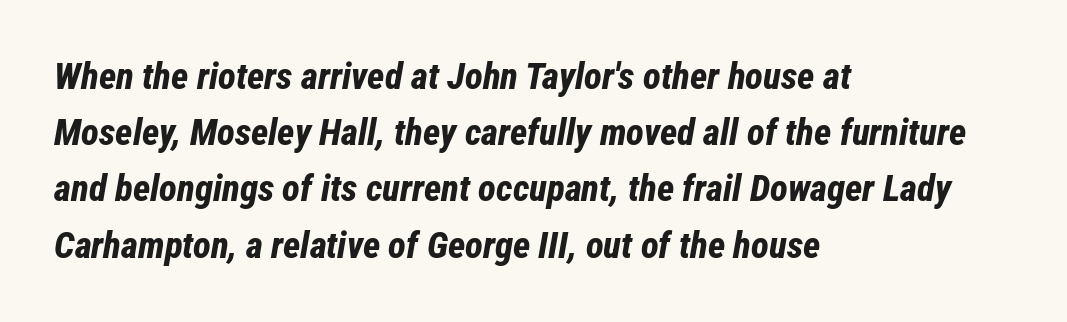
Q: Is the text bold? A: Yes.
Q: Is the text italic (slanted)? A: Yes, it leans right by about 12 degrees.
Q: Is the text underlined? A: No.
Q: How is the paragraph aligned? A: Left-aligned.
Q: Is the spacing between letters normal or unusually wide? A: Normal.
Q: Is the spacing between lines tight, normal or loose? A: Normal.
Q: Width (condensed, normal, or wide)? A: Condensed.
Q: Stroke contrast? A: Low.
Q: x-height? A: Medium.
Q: Monospaced? A: No.
